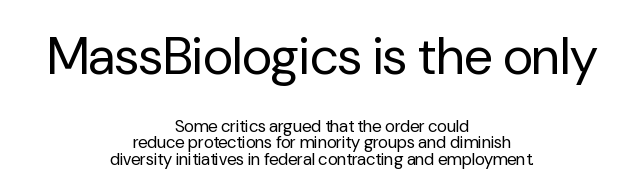
The image shows 52 px regular-weight sans-serif type, upright; set centered, tight line spacing (0.98x), normal letter spacing, not underlined; the first (top) block is 3.06x larger; low stroke contrast and a medium x-height.
